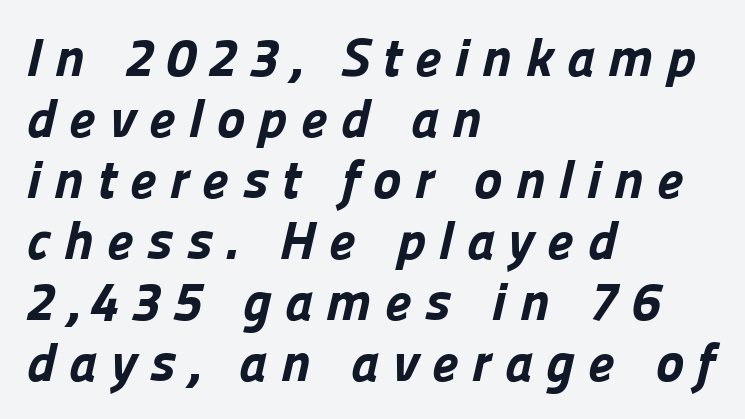
Q: Is the text bold? A: Yes.
Q: Is the typeface a serif or a sans-serif typeface? A: Sans-serif.
Q: Is the text underlined? A: No.
Q: How is the paragraph aligned? A: Left-aligned.
Q: Is the spacing between letters normal or unusually wide? A: Unusually wide.
Q: Is the spacing between lines tight, normal or loose? A: Tight.
Q: Width (condensed, normal, or wide)? A: Normal.
Q: Stroke contrast? A: Low.
Q: x-height? A: Medium.
Q: Monospaced? A: No.
